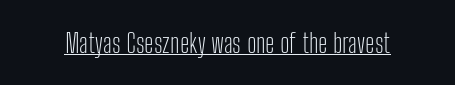
{"italic": "no", "bold": "no", "underline": "yes", "letter_spacing": "normal", "letter_spacing_em": 0.0, "glyph_px": 27}
